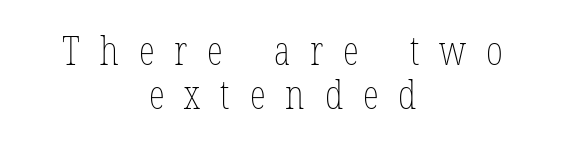
{"bold": "no", "weight": "thin", "width": "condensed", "stroke_contrast": "low", "x_height": "medium", "monospaced": "no", "underline": "no", "align": "center", "line_spacing": "tight", "line_spacing_ratio": 1.07, "letter_spacing": "wide", "letter_spacing_em": 0.49, "glyph_px": 41}
